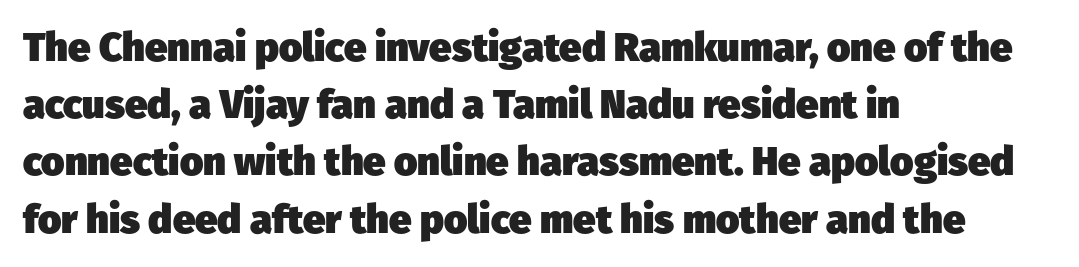
The image shows 40 px heavy sans-serif type; set left-aligned, normal line spacing (1.43x), normal letter spacing, not underlined; low stroke contrast and a medium x-height.
